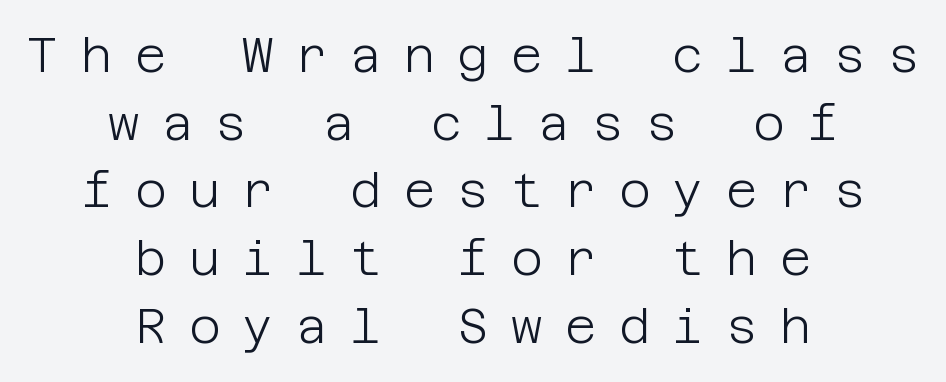
The image shows 48 px light sans-serif type, upright; set centered, normal line spacing (1.41x), unusually wide letter spacing (+0.47 em), not underlined; low stroke contrast and a large x-height.
